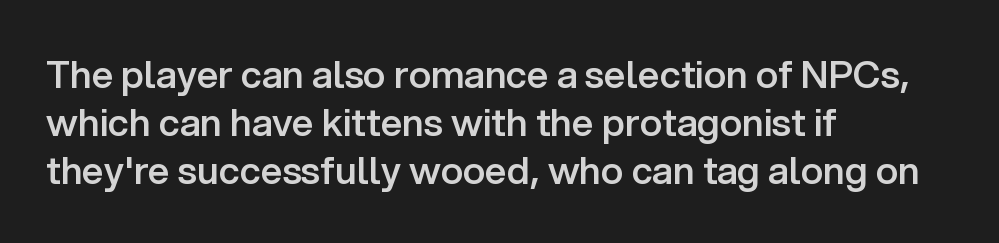
{"serif": "no", "italic": "no", "bold": "semi", "weight": "semibold", "width": "normal", "stroke_contrast": "low", "x_height": "medium", "monospaced": "no", "underline": "no", "align": "left", "line_spacing": "normal", "line_spacing_ratio": 1.26, "letter_spacing": "normal", "letter_spacing_em": 0.0, "glyph_px": 38}
